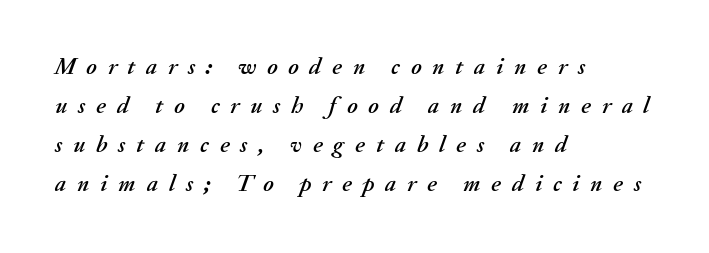
Short note: letters widely spaced. Beneath every word, the page is bare. Layout note: lines flush left. What's the leading like? Ordinary, nothing unusual. Slanted lettering throughout.
